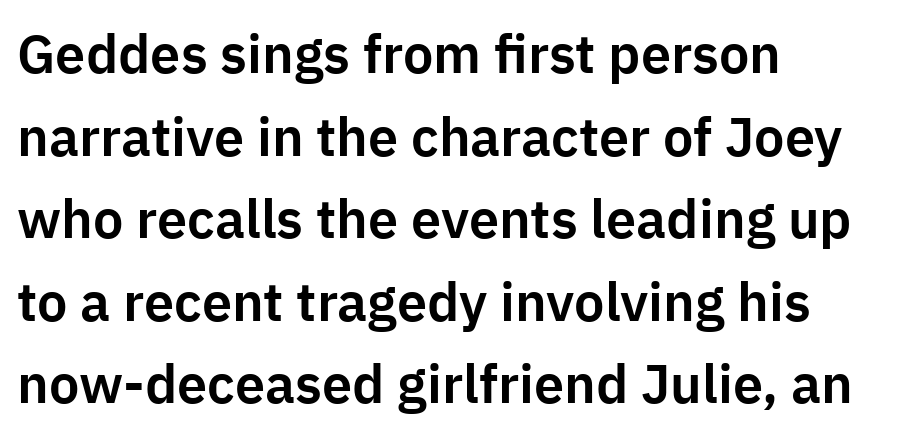
Q: Is the text italic (slanted)? A: No, it is upright.
Q: Is the typeface a serif or a sans-serif typeface? A: Sans-serif.
Q: Is the text underlined? A: No.
Q: How is the paragraph aligned? A: Left-aligned.
Q: Is the spacing between letters normal or unusually wide? A: Normal.
Q: Is the spacing between lines tight, normal or loose? A: Normal.
Q: Width (condensed, normal, or wide)? A: Normal.
Q: Stroke contrast? A: Low.
Q: x-height? A: Medium.
Q: Monospaced? A: No.
